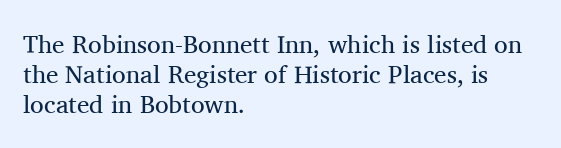
The image shows 25 px text type, upright; set left-aligned, line spacing 1.21x, normal letter spacing, not underlined.
